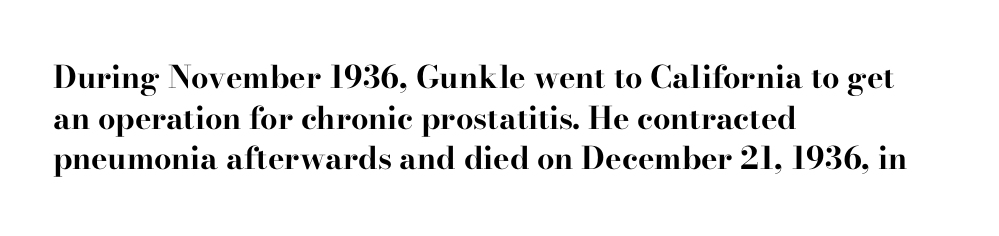
{"serif": "yes", "italic": "no", "bold": "yes", "weight": "bold", "width": "wide", "stroke_contrast": "high", "x_height": "small", "monospaced": "no", "underline": "no", "align": "left", "line_spacing": "normal", "line_spacing_ratio": 1.31, "letter_spacing": "normal", "letter_spacing_em": 0.0, "glyph_px": 31}
